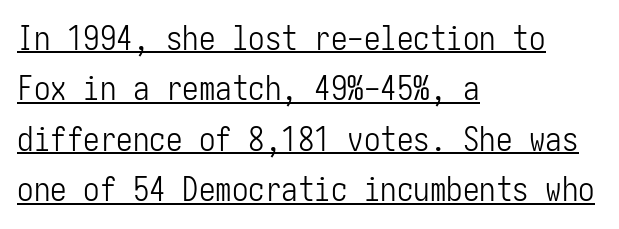
Q: Is the text bold? A: No.
Q: Is the text italic (slanted)? A: No, it is upright.
Q: Is the typeface a serif or a sans-serif typeface? A: Sans-serif.
Q: Is the text underlined? A: Yes.
Q: How is the paragraph aligned? A: Left-aligned.
Q: Is the spacing between letters normal or unusually wide? A: Normal.
Q: Is the spacing between lines tight, normal or loose? A: Normal.
Q: Width (condensed, normal, or wide)? A: Condensed.
Q: Stroke contrast? A: Low.
Q: x-height? A: Medium.
